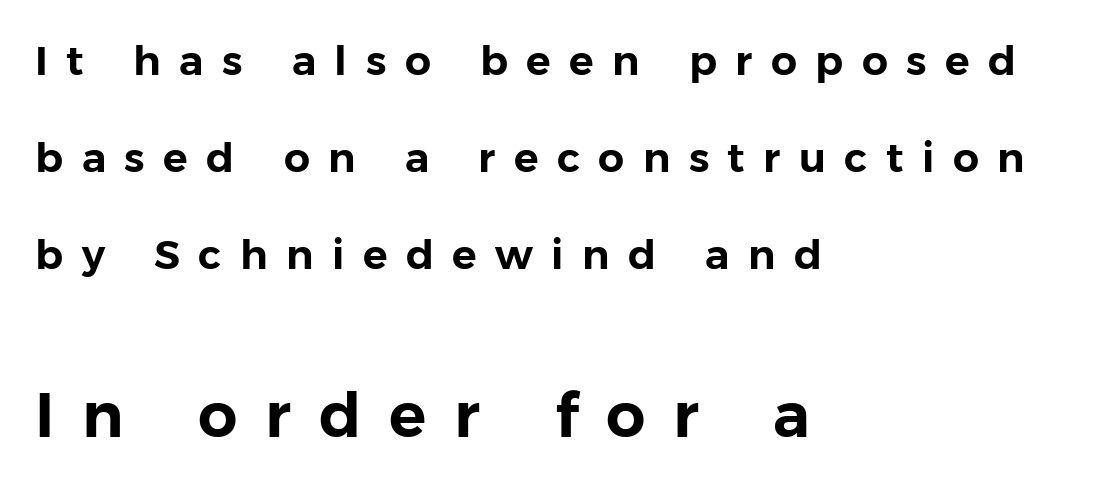
The image shows 62 px sans-serif type, upright; set left-aligned, loose line spacing (2.37x), unusually wide letter spacing (+0.45 em), not underlined; the second (bottom) block is 1.51x larger; low stroke contrast and a medium x-height.
